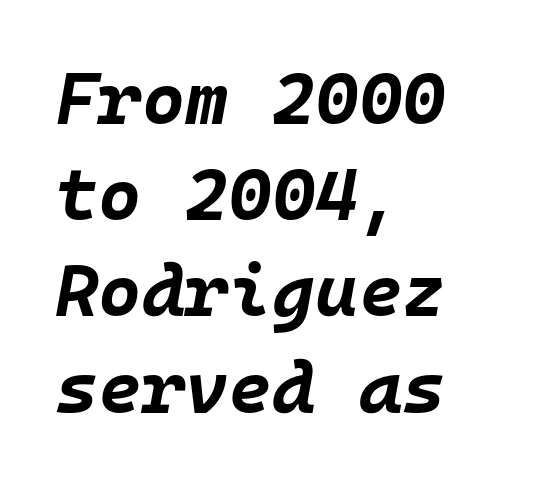
Every letter is thick-stroked: bold, no question. Nobody drew a line under any word here. Yep, that's italic — everything's leaning. Leading: standard. Do the characters align in a grid? Yes, the font is monospaced.
